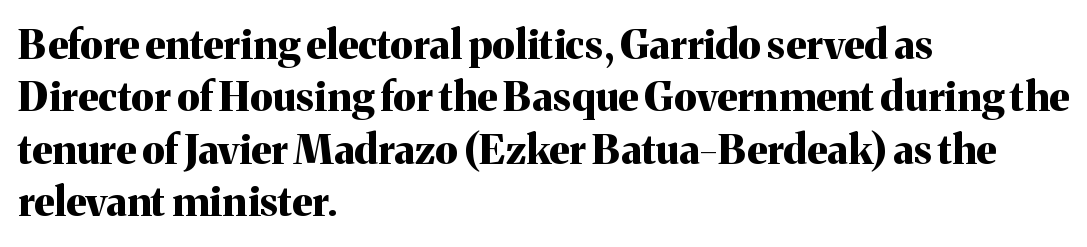
Compared with typical paragraphs, the rows here are spaced about the same. Bold? Absolutely — the strokes are thick and heavy. When letters stand straight like this, we call the style roman or upright. The glyphs are unaccompanied by any horizontal stroke below them.
